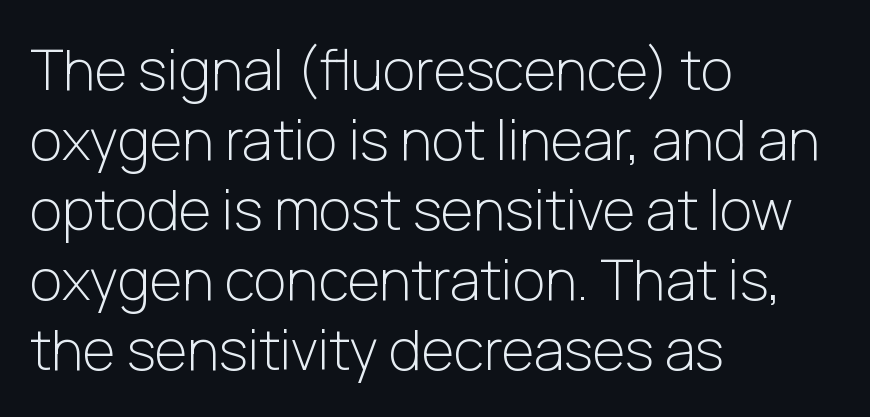
The image shows 56 px light sans-serif type, upright; set left-aligned, normal line spacing (1.25x), normal letter spacing, not underlined; low stroke contrast and a medium x-height.
